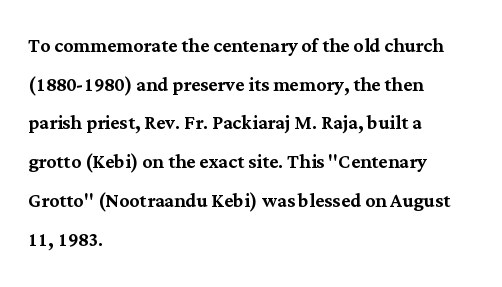
Q: Is the text italic (slanted)? A: No, it is upright.
Q: Is the text underlined? A: No.
Q: How is the paragraph aligned? A: Left-aligned.
Q: Is the spacing between letters normal or unusually wide? A: Normal.
Q: Is the spacing between lines tight, normal or loose? A: Normal.
